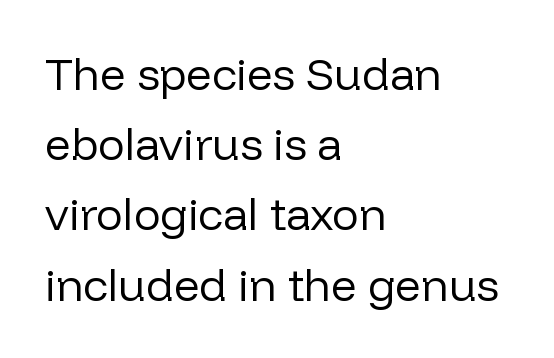
{"serif": "no", "italic": "no", "bold": "no", "weight": "regular", "width": "normal", "stroke_contrast": "low", "x_height": "medium", "monospaced": "no", "underline": "no", "align": "left", "line_spacing": "normal", "line_spacing_ratio": 1.56, "letter_spacing": "normal", "letter_spacing_em": 0.0, "glyph_px": 45}
